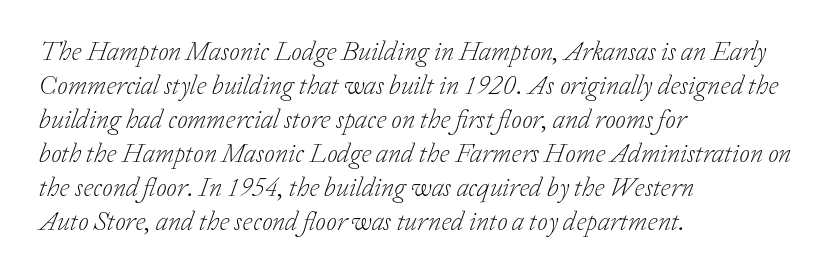
The area under the type is left untouched. Nothing unusual about the tracking: characters are spaced as the font intends. Ink coverage per letter is moderate at most. The face used here has a pronounced slope to its letters.
